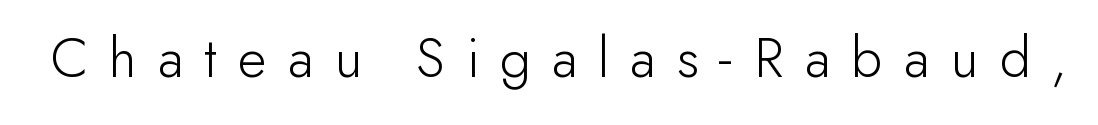
The image shows 60 px light sans-serif type, upright; set unusually wide letter spacing (+0.35 em), not underlined; low stroke contrast and a small x-height.
